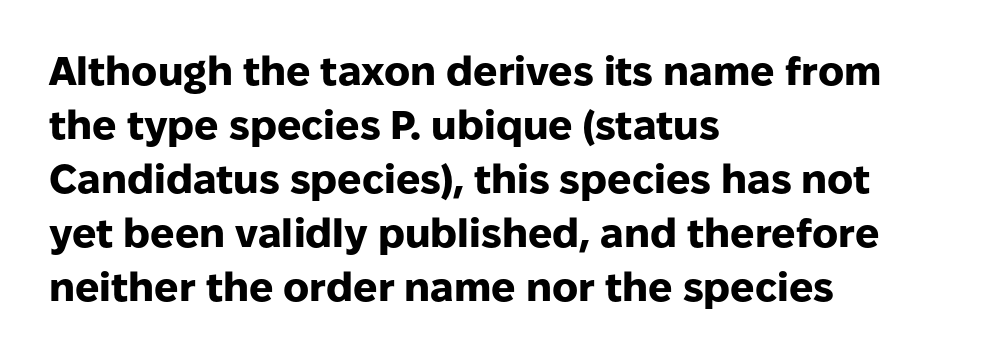
Anything drawn beneath the words? Only blank space. These lines are composed in type without serifs. Every row of glyphs begins at an identical x-position on the left. How heavy is the stroke? Heavy — this is a bold. You can tell it's not italic because the verticals are truly vertical.
